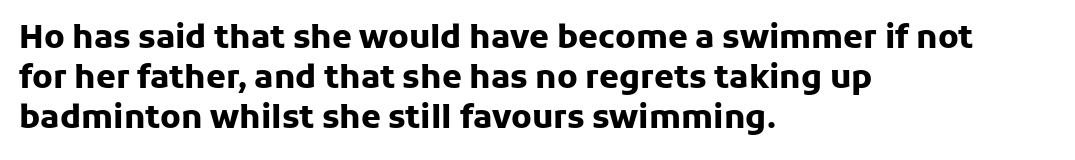
The image shows 32 px heavy sans-serif type, upright; set left-aligned, normal line spacing (1.25x), normal letter spacing, not underlined; low stroke contrast and a medium x-height.
